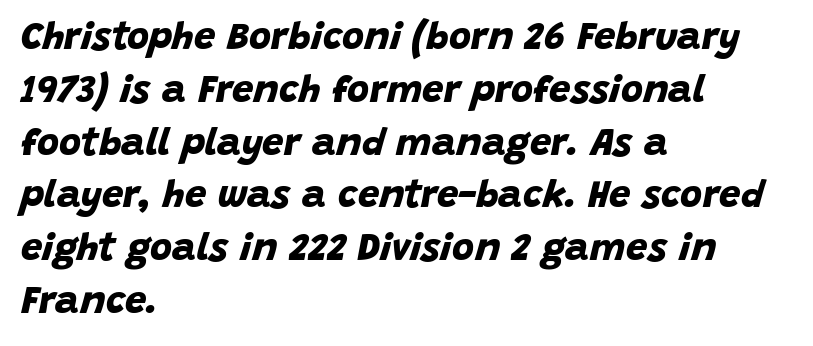
Serif or sans? Sans — the stroke terminals are bare. A clean baseline with only descenders dipping below it. In CSS terms this would be text-align: left. The rendering uses natural spacing where letterforms have individual widths. Plenty of ink on the page — the face is bold.
